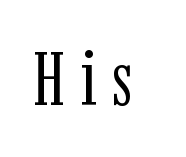
The image shows 75 px regular-weight, condensed serif type, upright; set unusually wide letter spacing (+0.21 em), not underlined; low stroke contrast and a medium x-height.
